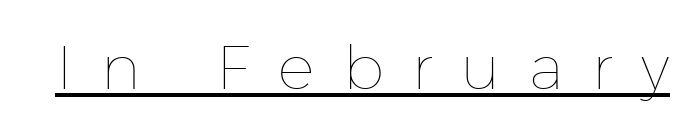
Someone cranked the tracking dial way up on this one. A light-to-regular cut is what we see here. Every character sits straight up, as roman type does. A typographer would call this underscored text.
